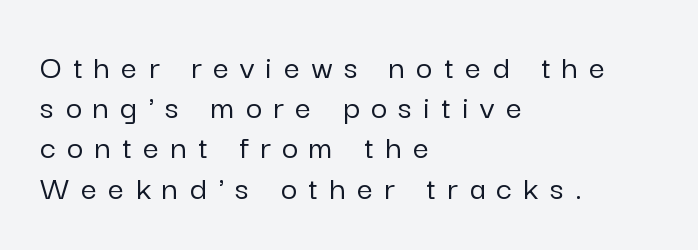
Q: Is the text italic (slanted)? A: No, it is upright.
Q: Is the typeface a serif or a sans-serif typeface? A: Sans-serif.
Q: Is the text underlined? A: No.
Q: How is the paragraph aligned? A: Left-aligned.
Q: Is the spacing between letters normal or unusually wide? A: Unusually wide.
Q: Is the spacing between lines tight, normal or loose? A: Tight.
Q: Width (condensed, normal, or wide)? A: Normal.
Q: Stroke contrast? A: Low.
Q: x-height? A: Medium.
Q: Monospaced? A: No.
